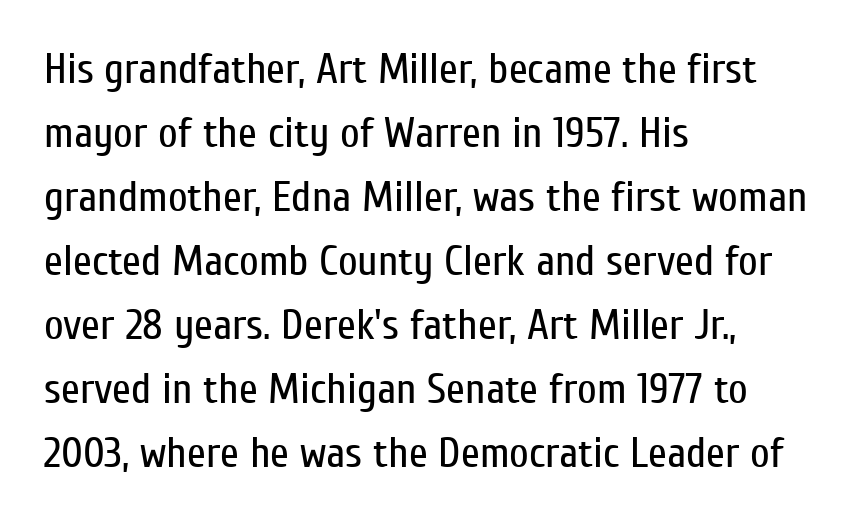
{"serif": "no", "italic": "no", "bold": "no", "weight": "regular", "width": "condensed", "stroke_contrast": "low", "x_height": "medium", "monospaced": "no", "underline": "no", "align": "left", "line_spacing": "normal", "line_spacing_ratio": 1.49, "letter_spacing": "normal", "letter_spacing_em": 0.0, "glyph_px": 43}
